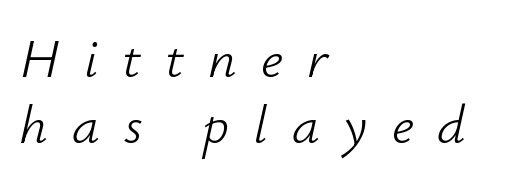
The image shows 55 px light type, italic (leaning right); set left-aligned, line spacing 1.2x, unusually wide letter spacing (+0.44 em), not underlined; low stroke contrast and a small x-height.
